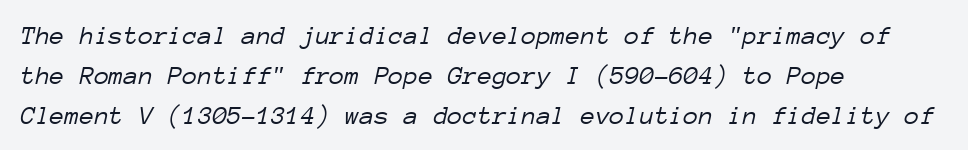
The image shows 27 px text type, italic (leaning right); set left-aligned, normal line spacing (1.48x), normal letter spacing, not underlined.
